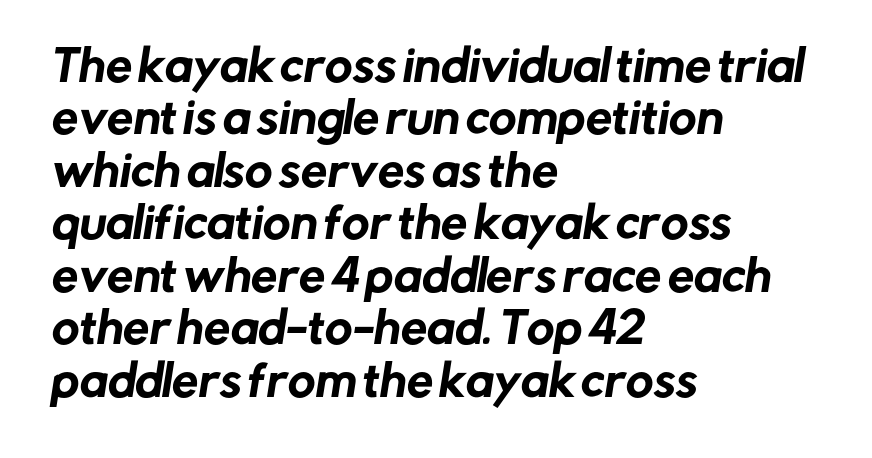
The image shows 42 px sans-serif type; set left-aligned, normal line spacing (1.25x), normal letter spacing, not underlined; low stroke contrast and a medium x-height.
